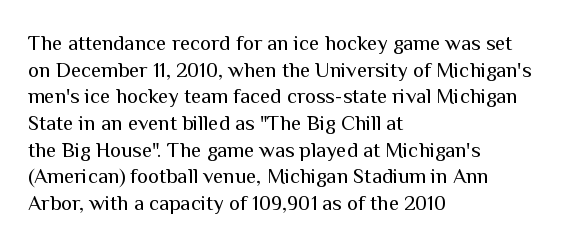
{"italic": "no", "bold": "no", "underline": "no", "align": "left", "line_spacing": "normal", "line_spacing_ratio": 1.27, "letter_spacing": "normal", "letter_spacing_em": 0.0, "glyph_px": 21}
